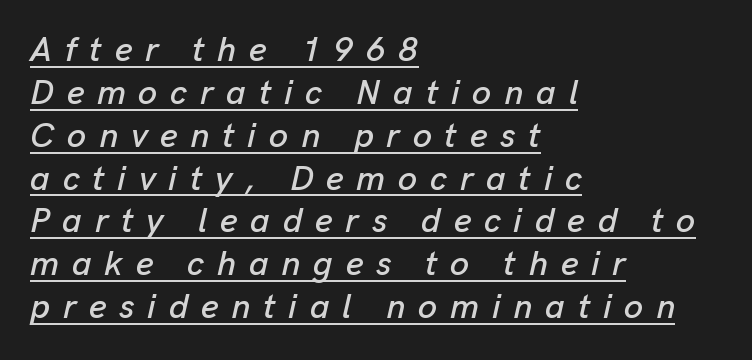
The image shows 34 px text type, italic (leaning right); set left-aligned, normal line spacing (1.26x), unusually wide letter spacing (+0.38 em), underlined; low stroke contrast and a medium x-height.
